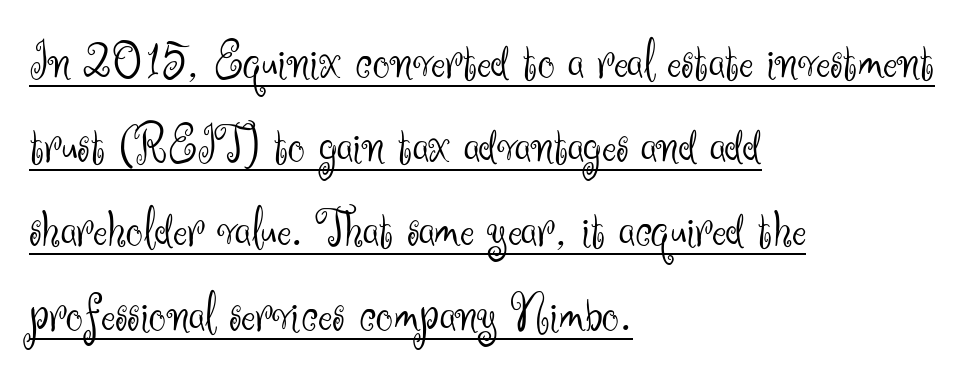
Is this a sans? Yes — the strokes have no serifs. Look at the tracking — it's just the regular setting, nothing added. A typographer would call this underscored text. Letters have the restrained weight of plain body copy at most.
